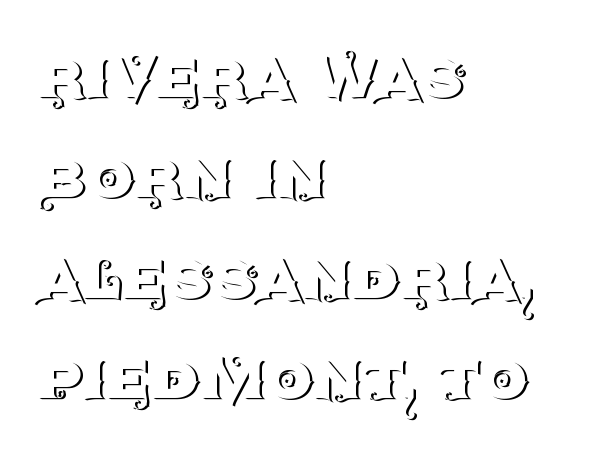
The image shows 76 px thin serif type, upright; set left-aligned, normal line spacing (1.32x), normal letter spacing, not underlined; medium stroke contrast and a large x-height.
